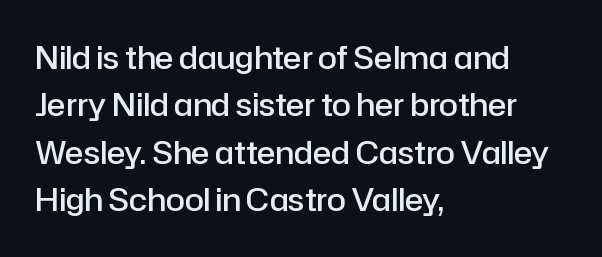
The image shows 31 px semibold sans-serif type, upright; set left-aligned, normal line spacing (1.53x), normal letter spacing, not underlined; low stroke contrast and a medium x-height.
